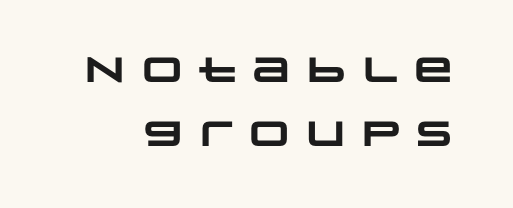
{"serif": "no", "bold": "yes", "weight": "heavy", "width": "wide", "stroke_contrast": "low", "x_height": "large", "monospaced": "no", "underline": "no", "line_spacing_ratio": 1.84, "glyph_px": 35}
